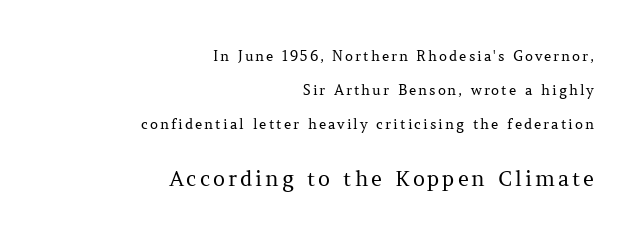
The leading is generous, giving the passage an open texture. The emphasis by scale lands on block number two, below. Weight: regular or lighter. The lettering stays uniformly vertical, giving the passage a roman look. If you drew a ruler down the right edge, every line would touch it. The string is rendered with underlining switched off.
